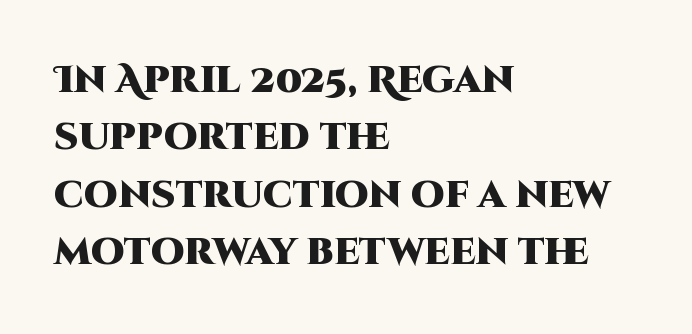
Q: Is the text bold? A: Yes.
Q: Is the text italic (slanted)? A: No, it is upright.
Q: Is the typeface a serif or a sans-serif typeface? A: Sans-serif.
Q: Is the text underlined? A: No.
Q: How is the paragraph aligned? A: Left-aligned.
Q: Is the spacing between letters normal or unusually wide? A: Normal.
Q: Is the spacing between lines tight, normal or loose? A: Normal.
Q: Width (condensed, normal, or wide)? A: Normal.
Q: Stroke contrast? A: High.
Q: x-height? A: Large.
Q: Monospaced? A: No.
